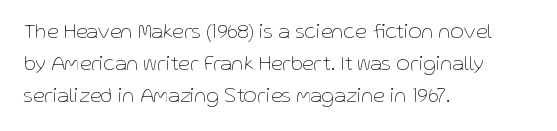
Q: Is the text bold? A: No.
Q: Is the text italic (slanted)? A: No, it is upright.
Q: Is the text underlined? A: No.
Q: How is the paragraph aligned? A: Left-aligned.
Q: Is the spacing between letters normal or unusually wide? A: Normal.
Q: Is the spacing between lines tight, normal or loose? A: Normal.
